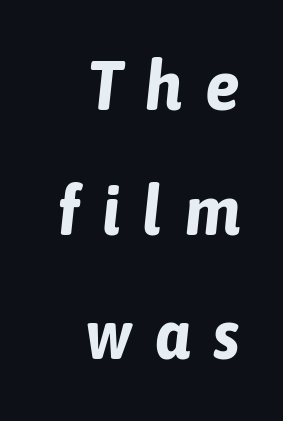
{"italic": "yes", "lean": "right", "slant_degrees": 6, "bold": "yes", "weight": "bold", "width": "condensed", "stroke_contrast": "low", "x_height": "medium", "monospaced": "no", "underline": "no", "align": "right", "line_spacing_ratio": 1.78, "letter_spacing": "wide", "letter_spacing_em": 0.33, "glyph_px": 70}
